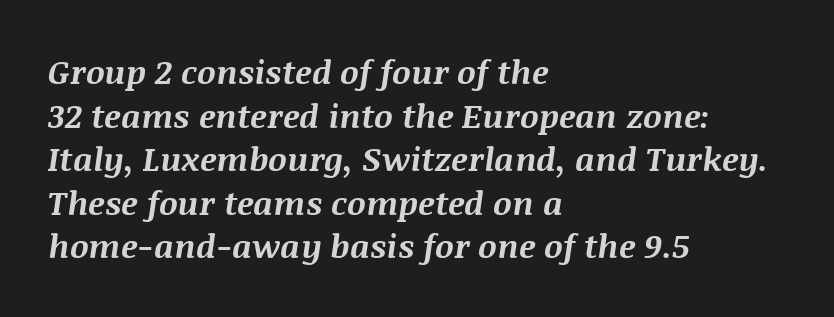
{"italic": "yes", "lean": "right", "slant_degrees": 8, "bold": "yes", "weight": "bold", "width": "normal", "stroke_contrast": "medium", "x_height": "large", "monospaced": "no", "underline": "no", "align": "left", "line_spacing": "normal", "line_spacing_ratio": 1.32, "letter_spacing": "normal", "letter_spacing_em": 0.0, "glyph_px": 33}
